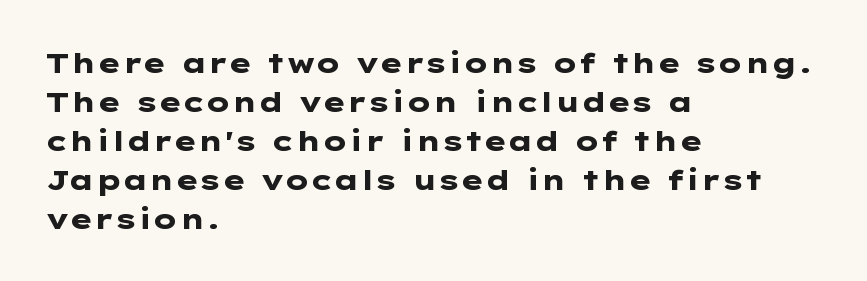
Q: Is the text bold? A: Yes.
Q: Is the text italic (slanted)? A: No, it is upright.
Q: Is the typeface a serif or a sans-serif typeface? A: Sans-serif.
Q: Is the text underlined? A: No.
Q: How is the paragraph aligned? A: Left-aligned.
Q: Is the spacing between letters normal or unusually wide? A: Normal.
Q: Is the spacing between lines tight, normal or loose? A: Normal.
Q: Width (condensed, normal, or wide)? A: Wide.
Q: Stroke contrast? A: Low.
Q: x-height? A: Medium.
